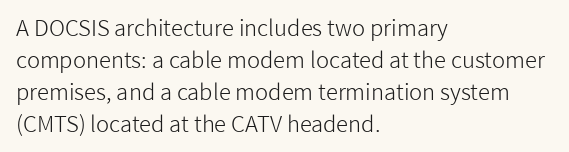
Q: Is the text bold? A: No.
Q: Is the text italic (slanted)? A: No, it is upright.
Q: Is the text underlined? A: No.
Q: How is the paragraph aligned? A: Left-aligned.
Q: Is the spacing between letters normal or unusually wide? A: Normal.
Q: Is the spacing between lines tight, normal or loose? A: Normal.
